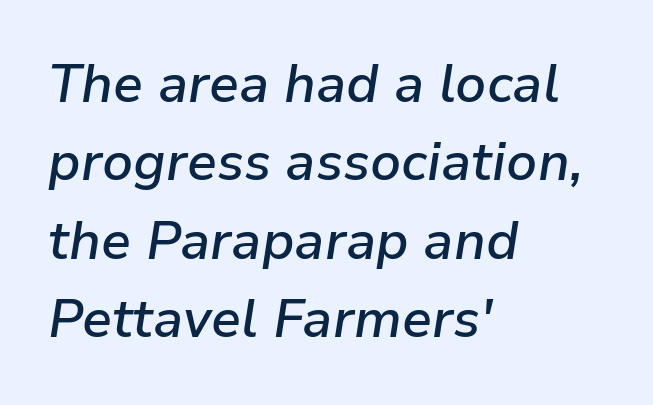
The image shows 53 px semibold type, italic (leaning right); set left-aligned, normal line spacing (1.48x), normal letter spacing, not underlined; low stroke contrast and a medium x-height.
